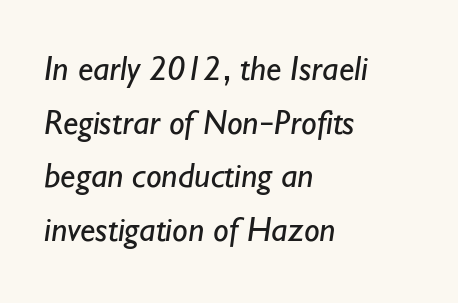
{"serif": "no", "bold": "no", "weight": "regular", "width": "normal", "stroke_contrast": "low", "x_height": "small", "monospaced": "no", "underline": "no", "align": "left", "line_spacing": "normal", "line_spacing_ratio": 1.53, "letter_spacing": "normal", "letter_spacing_em": 0.0, "glyph_px": 35}
